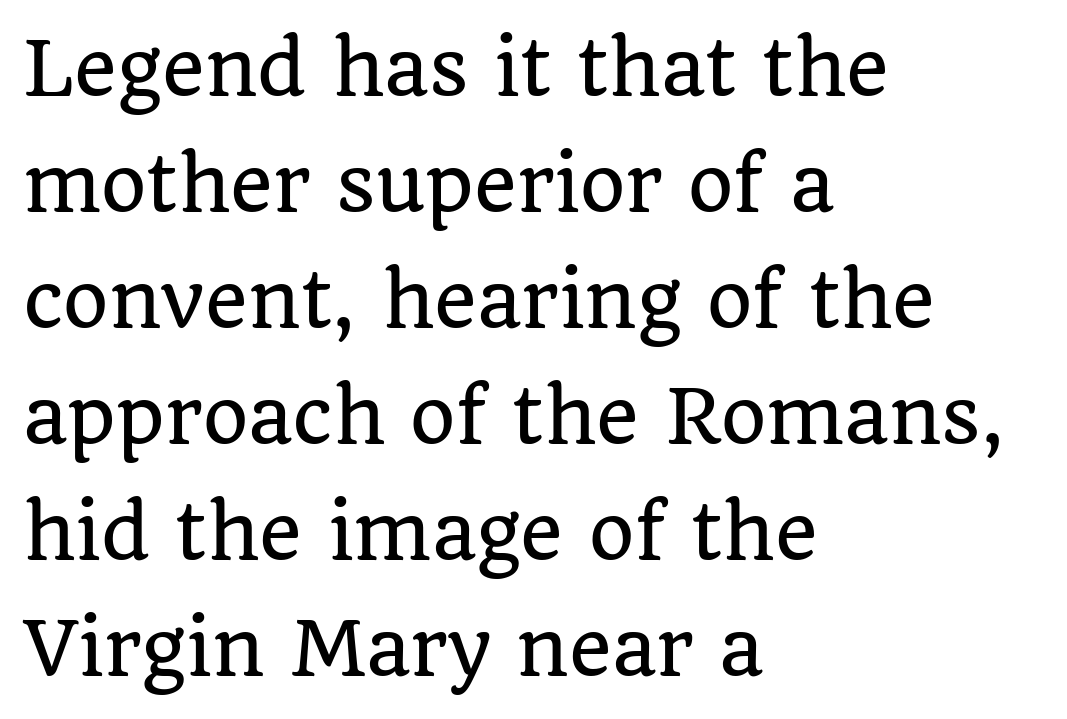
Q: Is the text italic (slanted)? A: No, it is upright.
Q: Is the typeface a serif or a sans-serif typeface? A: Serif.
Q: Is the text underlined? A: No.
Q: How is the paragraph aligned? A: Left-aligned.
Q: Is the spacing between letters normal or unusually wide? A: Normal.
Q: Is the spacing between lines tight, normal or loose? A: Normal.
Q: Width (condensed, normal, or wide)? A: Normal.
Q: Stroke contrast? A: Low.
Q: x-height? A: Large.
Q: Monospaced? A: No.
